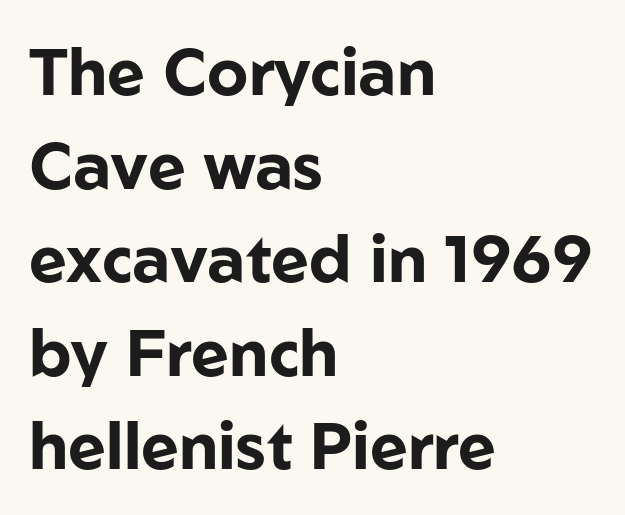
The image shows 65 px bold sans-serif type, upright; set left-aligned, normal line spacing (1.44x), normal letter spacing, not underlined; low stroke contrast and a medium x-height.
